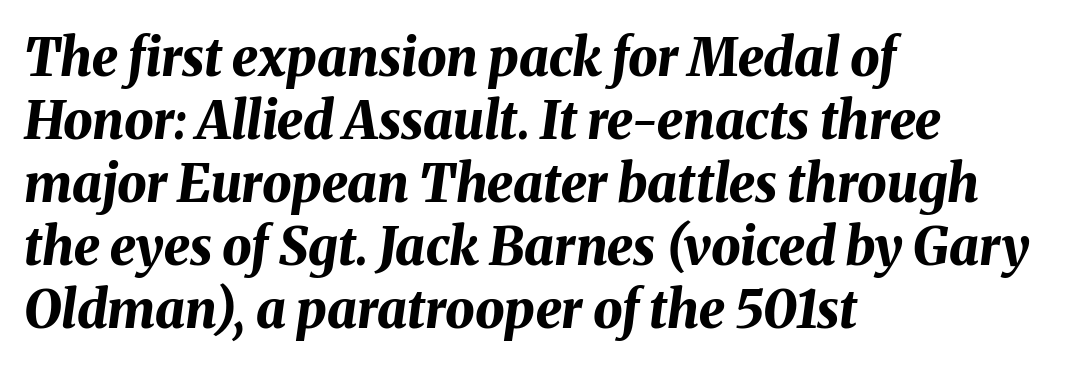
The strokes are fattened all the way to bold. Proportional: the letters do not fall into vertical columns. The face used here has a pronounced slope to its letters. Anything drawn beneath the words? Only blank space.
